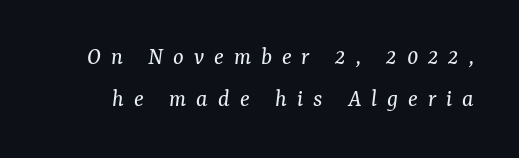
The image shows 25 px text type, italic (leaning right); set normal line spacing (1.67x), unusually wide letter spacing (+0.4 em), not underlined.
